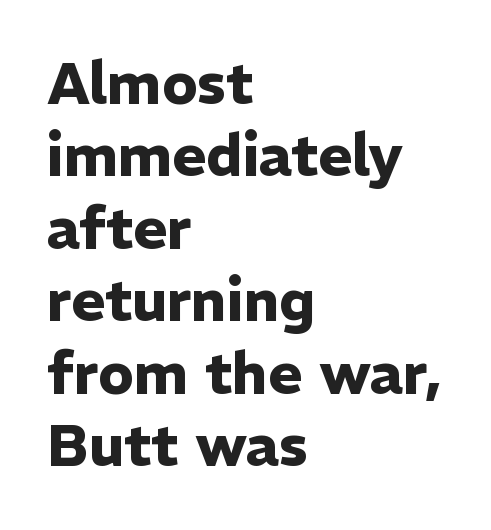
Q: Is the text bold? A: Yes.
Q: Is the text italic (slanted)? A: No, it is upright.
Q: Is the typeface a serif or a sans-serif typeface? A: Sans-serif.
Q: Is the text underlined? A: No.
Q: How is the paragraph aligned? A: Left-aligned.
Q: Is the spacing between letters normal or unusually wide? A: Normal.
Q: Is the spacing between lines tight, normal or loose? A: Normal.
Q: Width (condensed, normal, or wide)? A: Normal.
Q: Stroke contrast? A: Low.
Q: x-height? A: Medium.
Q: Monospaced? A: No.
